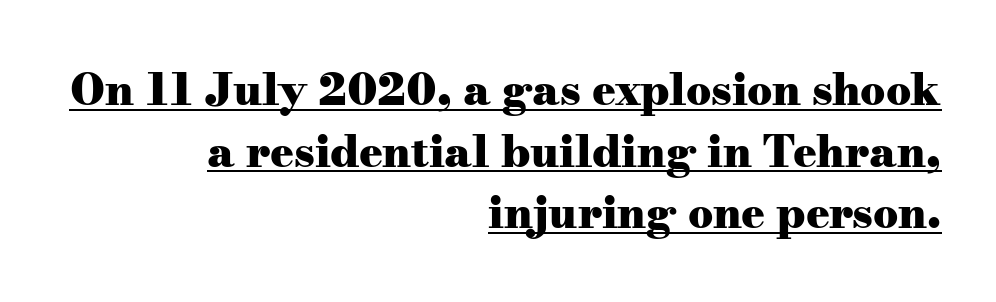
{"serif": "yes", "italic": "no", "bold": "yes", "weight": "heavy", "width": "wide", "stroke_contrast": "medium", "x_height": "small", "monospaced": "no", "underline": "yes", "align": "right", "line_spacing": "normal", "line_spacing_ratio": 1.4, "letter_spacing": "normal", "letter_spacing_em": 0.0, "glyph_px": 44}
